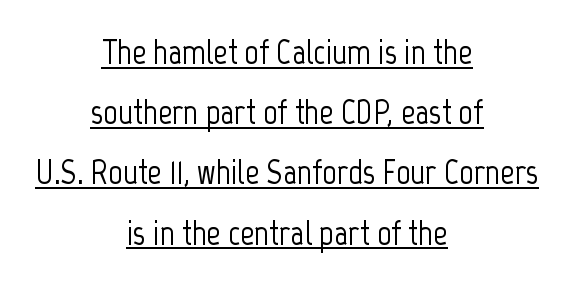
The image shows 35 px condensed sans-serif type, upright; set centered, line spacing 1.72x, normal letter spacing, underlined; low stroke contrast and a medium x-height.
